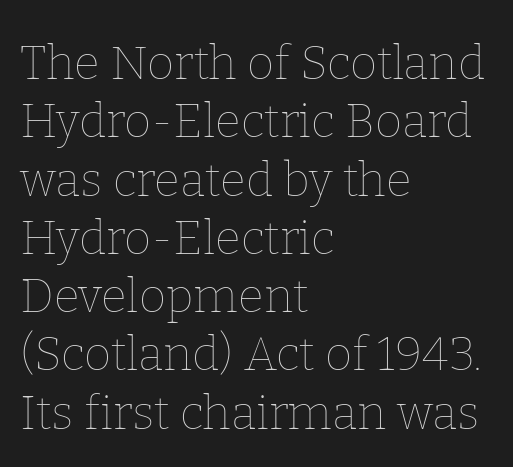
Honestly, there is no underline to notice here at all. Visually the block forms a straight wall on the left and a jagged coastline on the right. No heavy texture on the line: the type isn't bold. This rendering leaves character spacing at its baseline value. It's the straight-up-and-down kind of type.
